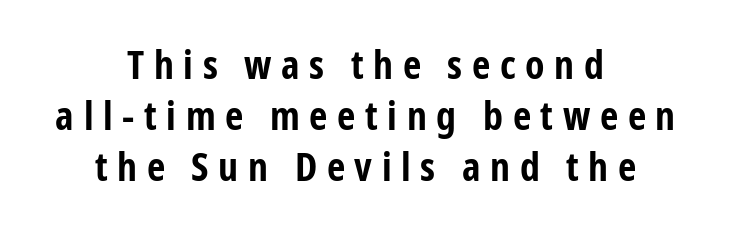
If you measured baseline to baseline, you'd find a middling distance. In terms of letterspacing, this is a distinctly airy, spread setting. A full-strength bold gives these letters their thick strokes. Look at the bottom of the vertical strokes: they stop flat, with no serifs. Alignment: centered. Has an underline been added? It has not.
